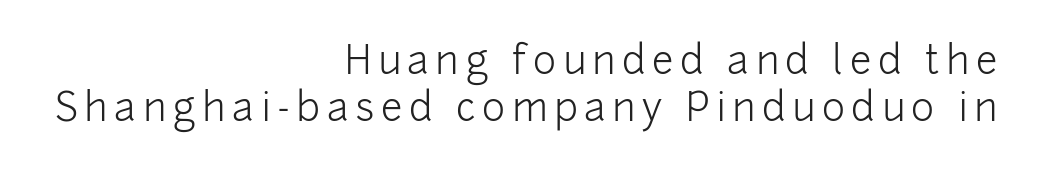
The image shows 39 px light sans-serif type, upright; set right-aligned, line spacing 1.21x, not underlined; low stroke contrast and a medium x-height.
